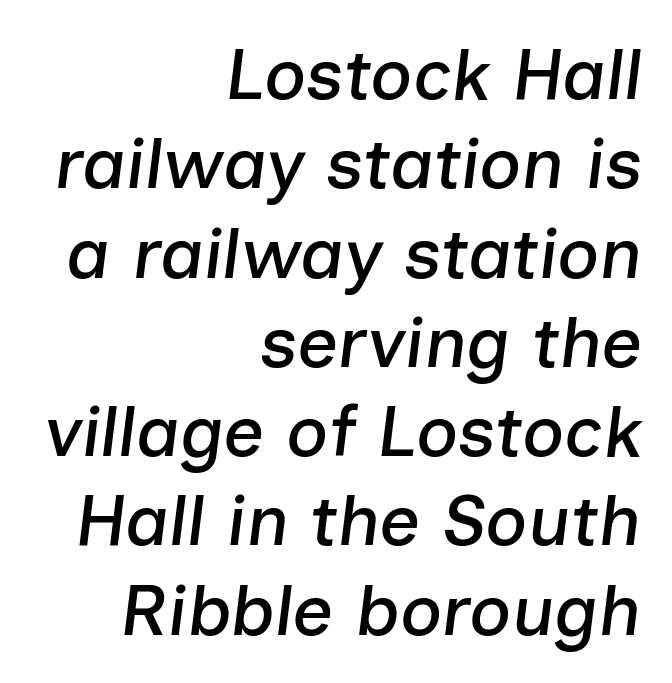
Nobody drew a line under any word here. Compared with typical body copy, the letter spacing here is the same. Note the varied advance widths — an 'i' is clearly narrower than an 'm'. The glyphs look as if they've been sheared to an angle. If you drew a ruler down the right edge, every line would touch it.
